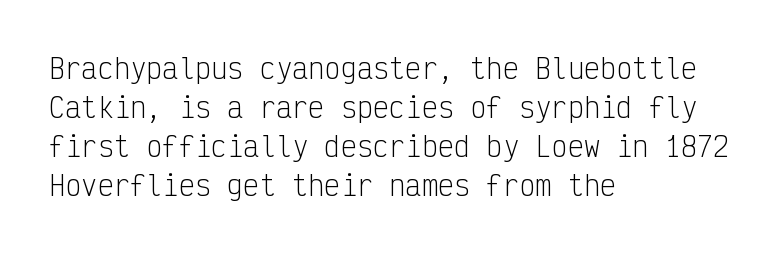
{"italic": "no", "bold": "no", "underline": "no", "align": "left", "line_spacing": "normal", "line_spacing_ratio": 1.45, "letter_spacing": "normal", "letter_spacing_em": 0.0, "glyph_px": 27}
